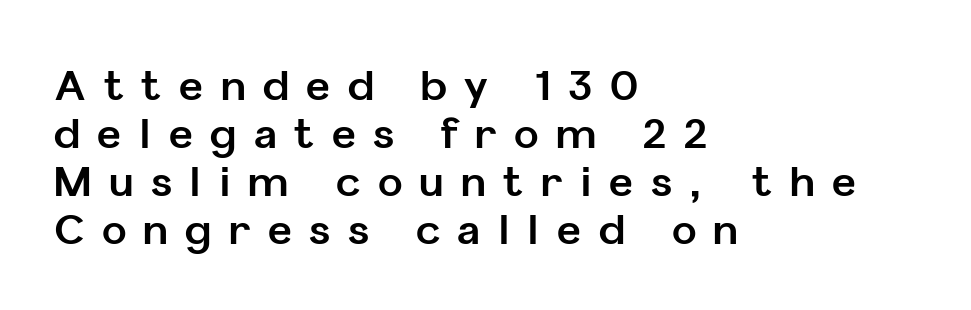
{"serif": "no", "italic": "no", "bold": "yes", "weight": "bold", "width": "normal", "stroke_contrast": "low", "x_height": "medium", "monospaced": "no", "underline": "no", "align": "left", "line_spacing_ratio": 1.17, "letter_spacing": "wide", "letter_spacing_em": 0.43, "glyph_px": 41}
